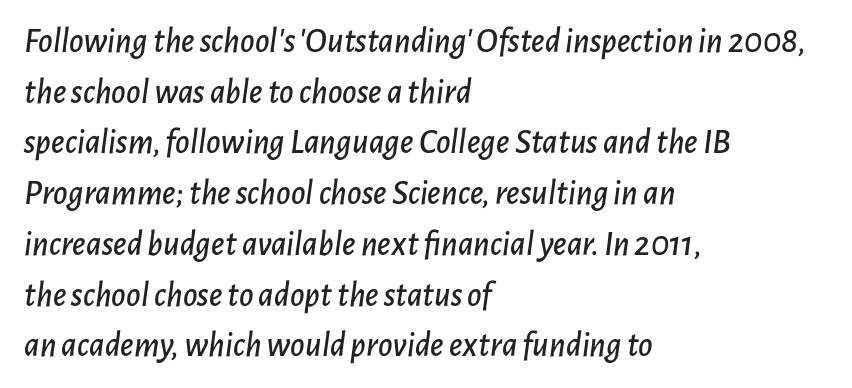
The image shows 35 px text type, italic (leaning right); set left-aligned, normal line spacing (1.45x), normal letter spacing, not underlined; low stroke contrast and a medium x-height.
